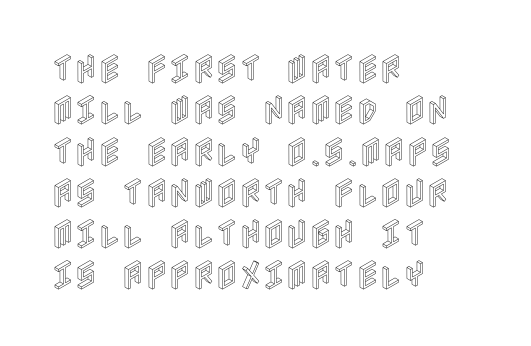
{"italic": "no", "width": "condensed", "x_height": "large", "underline": "no", "align": "left", "line_spacing": "normal", "line_spacing_ratio": 1.29, "letter_spacing": "normal", "letter_spacing_em": 0.0, "glyph_px": 32}
